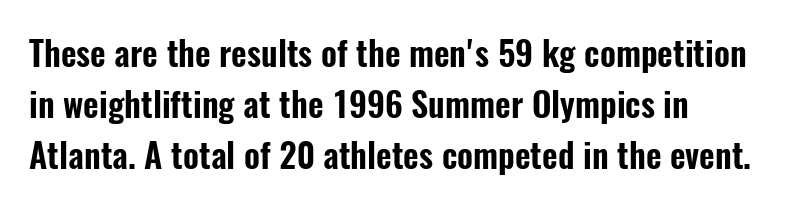
Note the varied advance widths — an 'i' is clearly narrower than an 'm'. The type is set solid horizontally, with unmodified tracking. Every character sits straight up, as roman type does. If you measured baseline to baseline, you'd find a middling distance.
